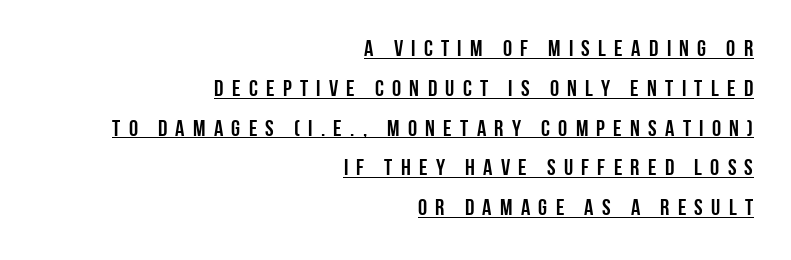
The image shows 23 px text type, upright; set right-aligned, line spacing 1.73x, unusually wide letter spacing (+0.36 em), underlined.
